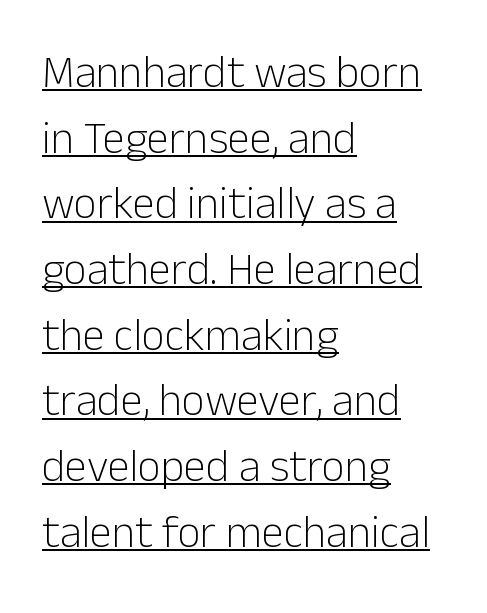
{"serif": "no", "italic": "no", "bold": "no", "weight": "light", "width": "normal", "stroke_contrast": "low", "x_height": "medium", "monospaced": "no", "underline": "yes", "align": "left", "line_spacing": "normal", "line_spacing_ratio": 1.46, "letter_spacing": "normal", "letter_spacing_em": 0.0, "glyph_px": 45}
